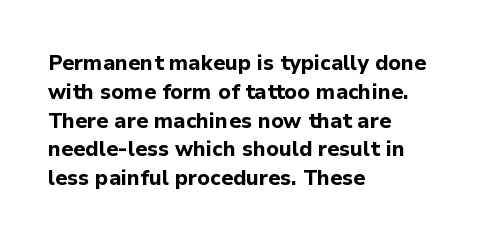
{"italic": "no", "bold": "yes", "underline": "no", "align": "left", "line_spacing": "normal", "line_spacing_ratio": 1.37, "letter_spacing": "normal", "letter_spacing_em": 0.0, "glyph_px": 21}
